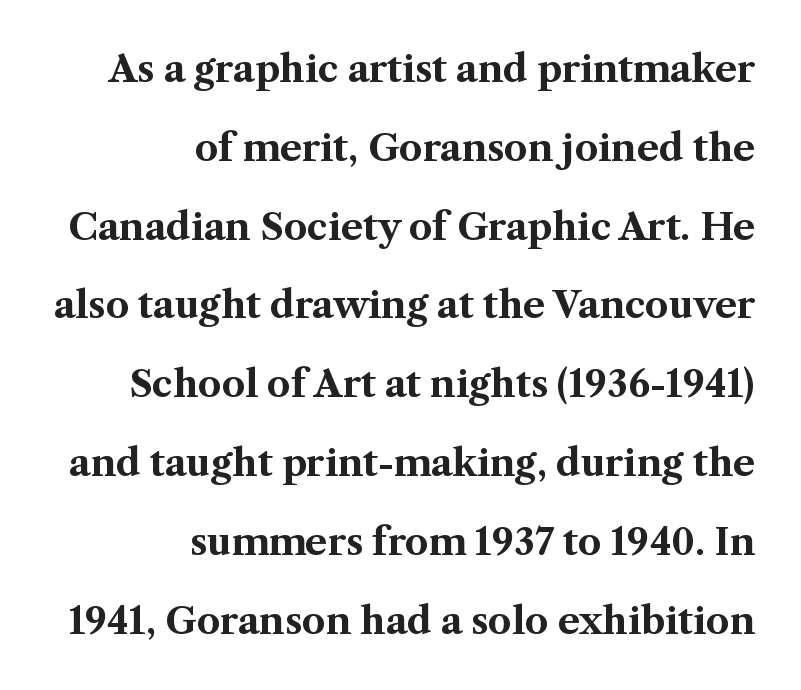
{"serif": "yes", "italic": "no", "bold": "yes", "weight": "bold", "width": "normal", "stroke_contrast": "medium", "x_height": "medium", "monospaced": "no", "underline": "no", "align": "right", "line_spacing": "loose", "line_spacing_ratio": 2.13, "letter_spacing": "normal", "letter_spacing_em": 0.0, "glyph_px": 37}
